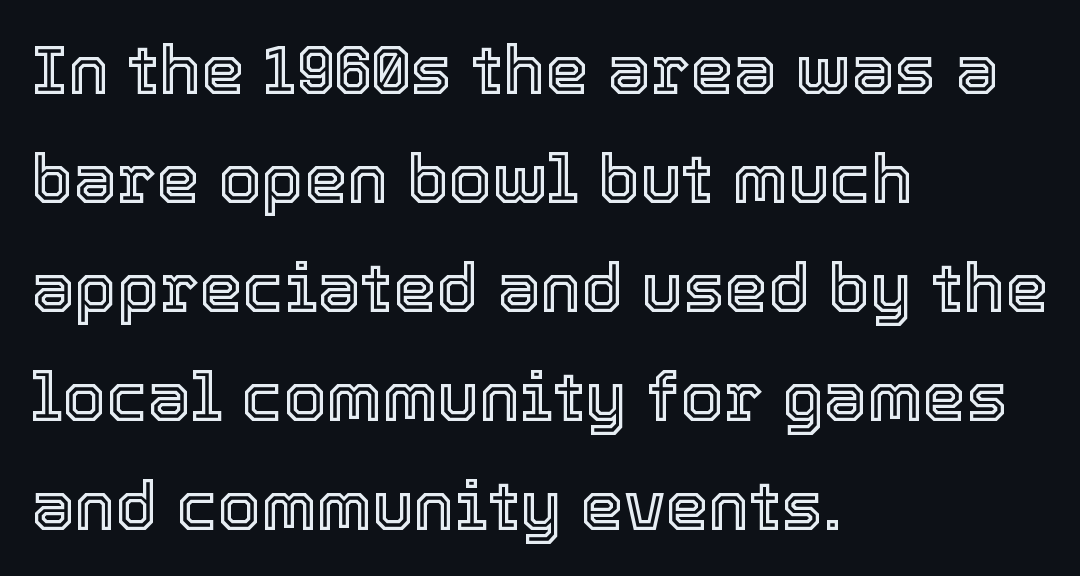
Q: Is the text italic (slanted)? A: No, it is upright.
Q: Is the text underlined? A: No.
Q: How is the paragraph aligned? A: Left-aligned.
Q: Is the spacing between letters normal or unusually wide? A: Normal.
Q: Is the spacing between lines tight, normal or loose? A: Normal.
Q: Width (condensed, normal, or wide)? A: Normal.
Q: x-height? A: Medium.
Q: Monospaced? A: No.
